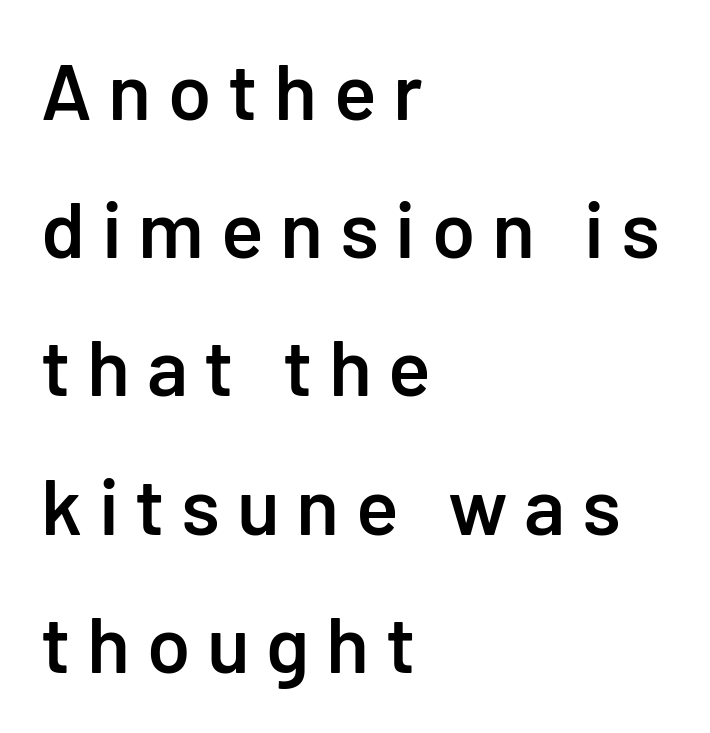
Q: Is the text bold? A: Semi-bold.
Q: Is the text italic (slanted)? A: No, it is upright.
Q: Is the typeface a serif or a sans-serif typeface? A: Sans-serif.
Q: Is the text underlined? A: No.
Q: How is the paragraph aligned? A: Left-aligned.
Q: Is the spacing between letters normal or unusually wide? A: Unusually wide.
Q: Width (condensed, normal, or wide)? A: Normal.
Q: Stroke contrast? A: Low.
Q: x-height? A: Medium.
Q: Monospaced? A: No.
